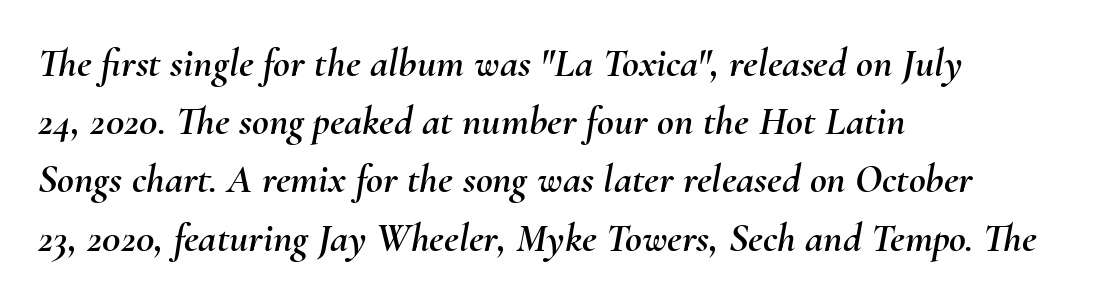
Style check: oblique. Compared with a centered layout, this one pins lines to the left instead. The passage shown has conventional tracking throughout. Here the designer chose a conventional face with non-uniform glyph widths.
